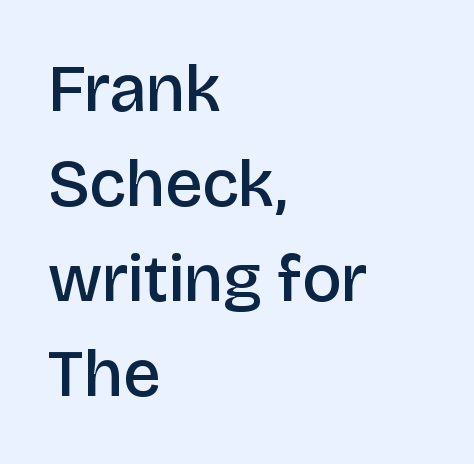
{"serif": "no", "italic": "no", "bold": "semi", "weight": "semibold", "width": "normal", "stroke_contrast": "low", "x_height": "large", "monospaced": "no", "underline": "no", "align": "left", "line_spacing": "normal", "line_spacing_ratio": 1.42, "letter_spacing": "normal", "letter_spacing_em": 0.0, "glyph_px": 67}
